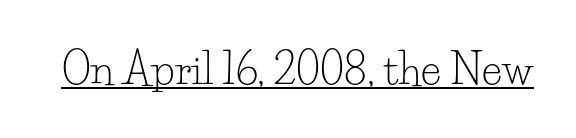
The image shows 42 px light serif type, upright; set normal letter spacing, underlined; low stroke contrast and a small x-height.
